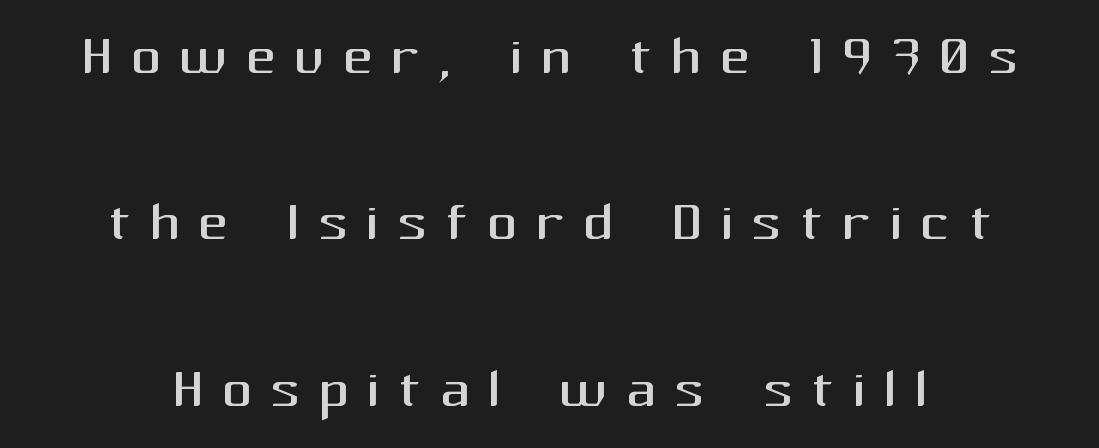
Q: Is the text bold? A: No.
Q: Is the text italic (slanted)? A: No, it is upright.
Q: Is the typeface a serif or a sans-serif typeface? A: Sans-serif.
Q: Is the text underlined? A: No.
Q: How is the paragraph aligned? A: Centered.
Q: Is the spacing between letters normal or unusually wide? A: Unusually wide.
Q: Is the spacing between lines tight, normal or loose? A: Loose.
Q: Width (condensed, normal, or wide)? A: Normal.
Q: Stroke contrast? A: Medium.
Q: x-height? A: Medium.
Q: Monospaced? A: No.
